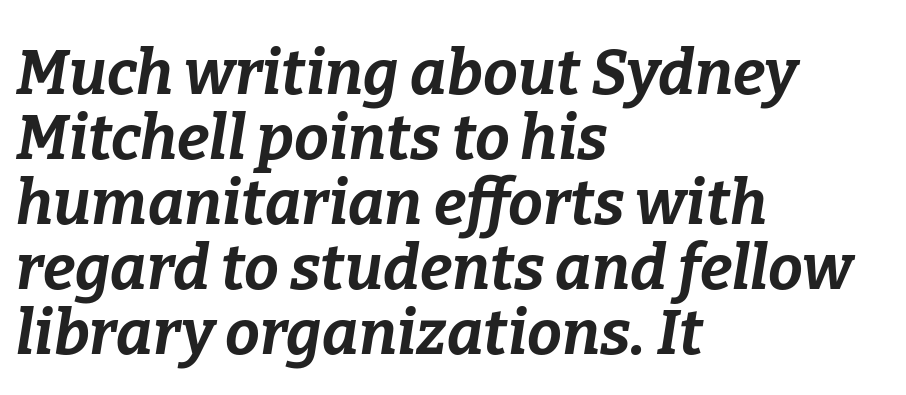
The text carries the slant typical of an italic or oblique font. These lines are rendered in a variable-pitch font. In terms of leading, this rendering errs on the cramped side. Strokes here are thick enough to call this a true bold.
